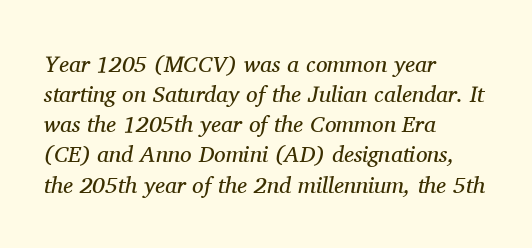
Q: Is the text bold? A: No.
Q: Is the text italic (slanted)? A: Yes, it leans right by about 11 degrees.
Q: Is the text underlined? A: No.
Q: How is the paragraph aligned? A: Left-aligned.
Q: Is the spacing between letters normal or unusually wide? A: Normal.
Q: Is the spacing between lines tight, normal or loose? A: Normal.
